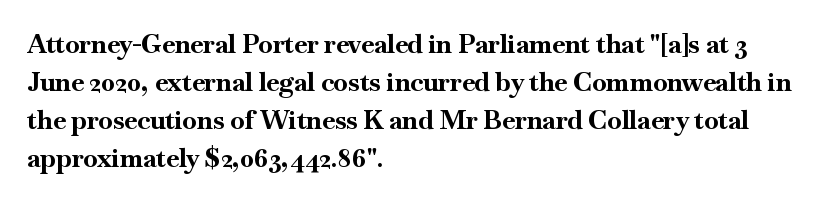
Horizontal alignment here is leftward, the default for most running prose. Nothing unusual about the tracking: characters are spaced as the font intends. Students, observe: this is what conventionally led text looks like. Does the lettering tilt? It doesn't — this is upright.
